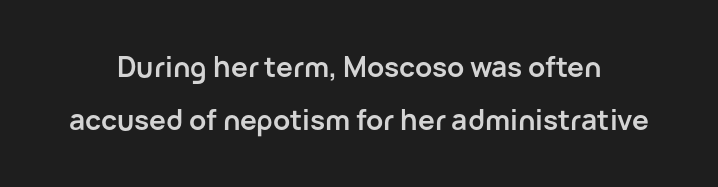
These lines are composed in type without serifs. A great deal of white space separates one row of letters from the next. Compared with an ordinary text face, these strokes are far heavier — a full bold. You could not count columns in this text — the font is proportionally spaced. What stands out about the letter spacing? Nothing — it is the standard amount.
